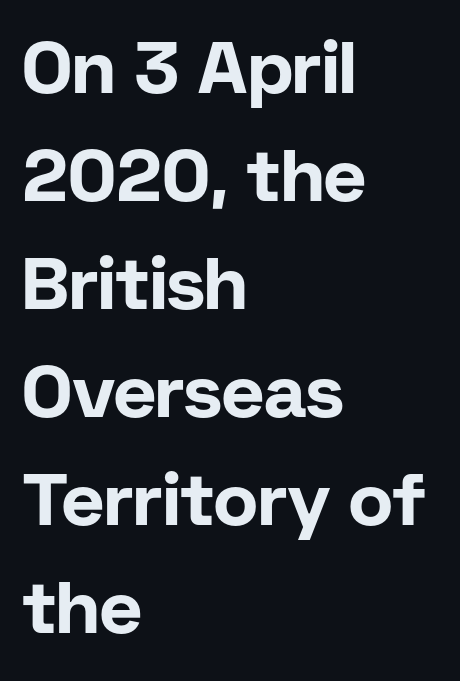
Q: Is the text bold? A: Yes.
Q: Is the text italic (slanted)? A: No, it is upright.
Q: Is the typeface a serif or a sans-serif typeface? A: Sans-serif.
Q: Is the text underlined? A: No.
Q: How is the paragraph aligned? A: Left-aligned.
Q: Is the spacing between letters normal or unusually wide? A: Normal.
Q: Is the spacing between lines tight, normal or loose? A: Normal.
Q: Width (condensed, normal, or wide)? A: Normal.
Q: Stroke contrast? A: Low.
Q: x-height? A: Medium.
Q: Monospaced? A: No.
